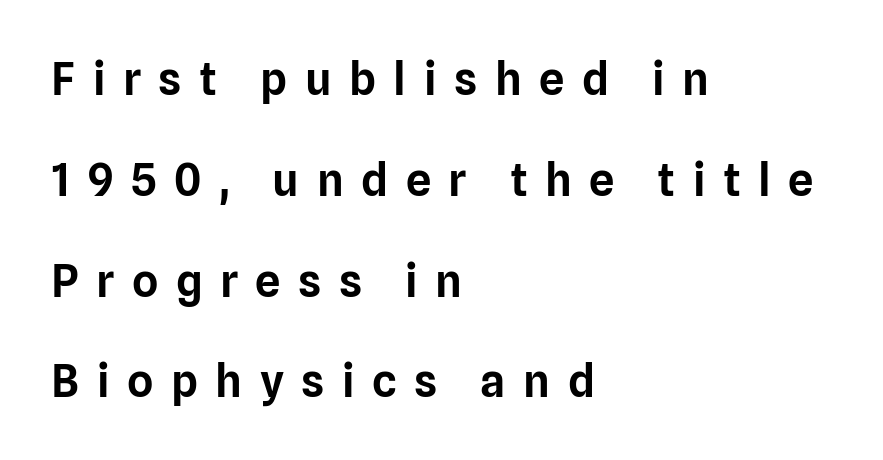
{"serif": "no", "italic": "no", "width": "normal", "stroke_contrast": "low", "x_height": "medium", "monospaced": "no", "underline": "no", "align": "left", "line_spacing": "loose", "line_spacing_ratio": 2.24, "letter_spacing": "wide", "letter_spacing_em": 0.39, "glyph_px": 45}
